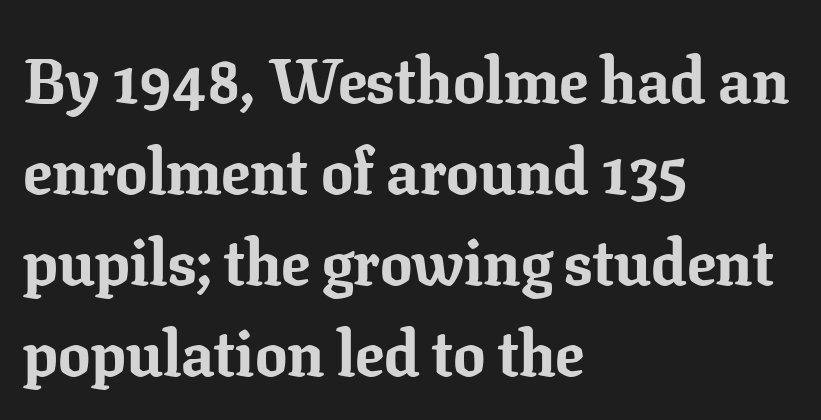
The image shows 64 px bold serif type, upright; set left-aligned, normal line spacing (1.42x), normal letter spacing, not underlined; low stroke contrast and a medium x-height.
